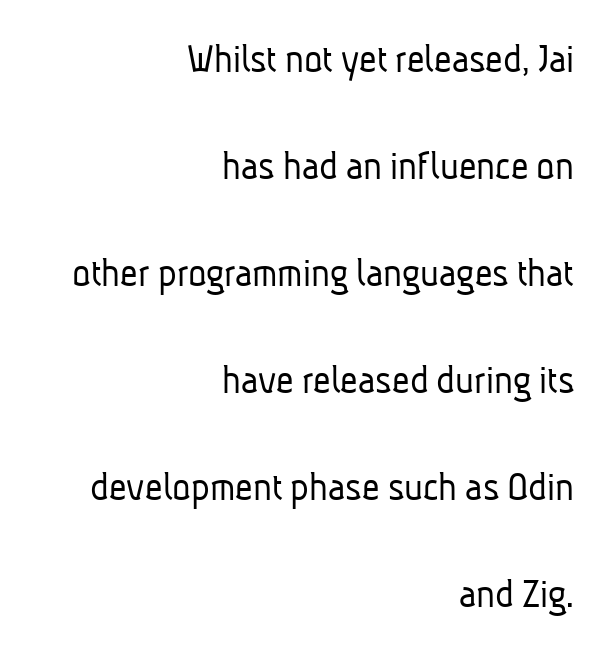
{"serif": "no", "bold": "no", "weight": "light", "width": "condensed", "stroke_contrast": "low", "x_height": "medium", "monospaced": "no", "underline": "no", "align": "right", "line_spacing": "loose", "line_spacing_ratio": 2.49, "letter_spacing": "normal", "letter_spacing_em": 0.0, "glyph_px": 43}
